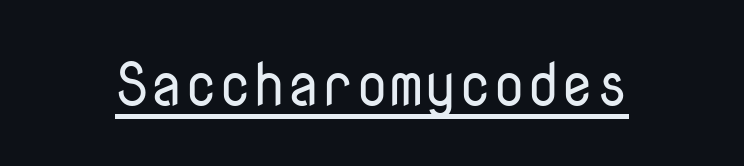
The image shows 61 px regular-weight sans-serif type, upright, monospaced; set normal letter spacing, underlined; low stroke contrast and a medium x-height.
